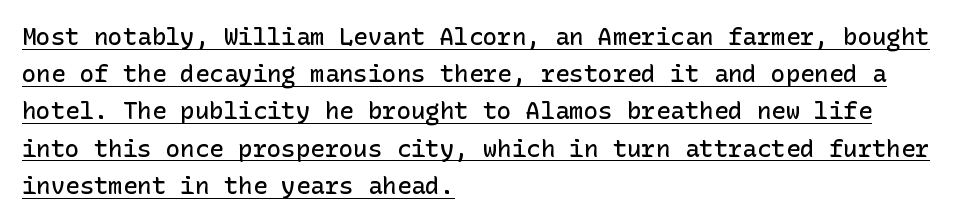
Evenly set lines give the paragraph a standard silhouette. Italic: no, the glyphs are upright roman. Caption: multi-line text, flush left, ragged right. The type is set solid horizontally, with unmodified tracking.
